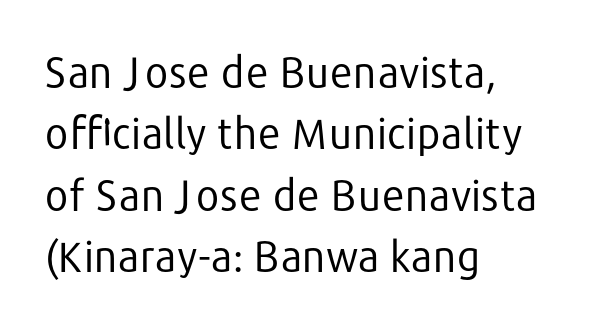
Vertical stems look standard width or narrower in stroke. The font's upright variant was chosen for this text. Regular leading. Each row of text sits above clean, open space.
